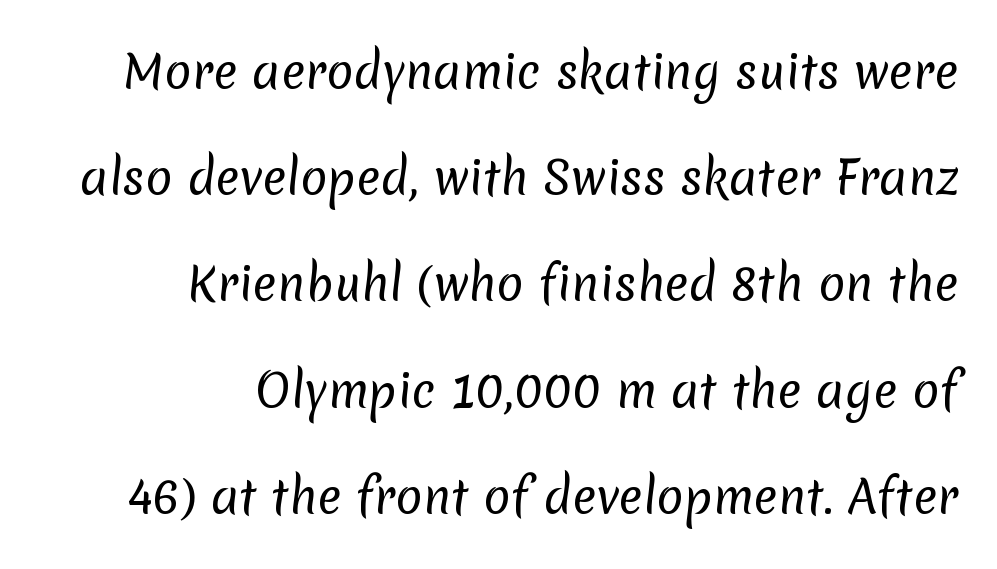
Q: Is the text bold? A: No.
Q: Is the typeface a serif or a sans-serif typeface? A: Sans-serif.
Q: Is the text underlined? A: No.
Q: How is the paragraph aligned? A: Right-aligned.
Q: Is the spacing between letters normal or unusually wide? A: Normal.
Q: Is the spacing between lines tight, normal or loose? A: Loose.
Q: Width (condensed, normal, or wide)? A: Normal.
Q: Stroke contrast? A: Low.
Q: x-height? A: Medium.
Q: Monospaced? A: No.
